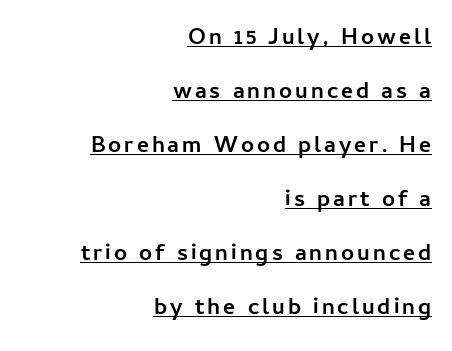
You'd pick this weight for a headline — it's a proper bold. This sample is right-justified, so line beginnings fall wherever the words allow. The designer dialed line spacing up above the default. The sample's only ornament is a line tracing under the words. Style check: upright.
